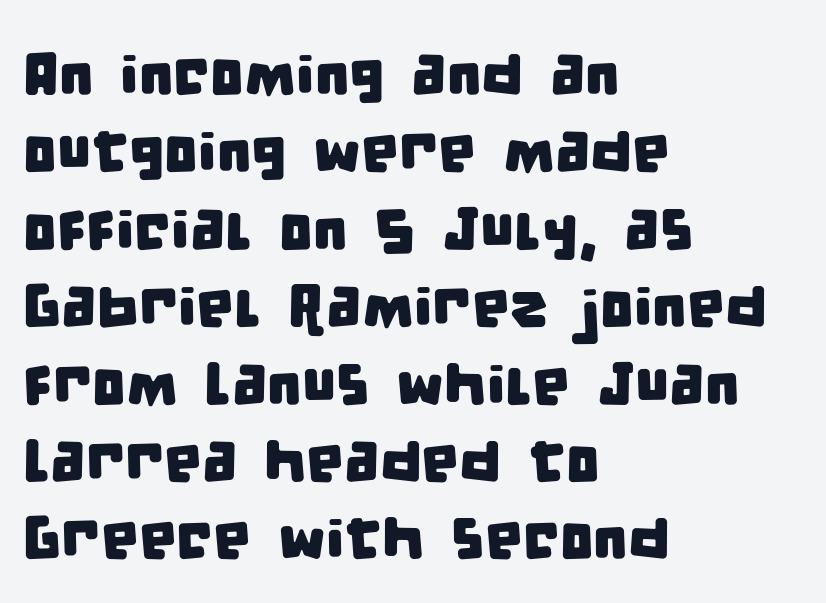
{"serif": "no", "width": "condensed", "stroke_contrast": "low", "x_height": "large", "monospaced": "no", "underline": "no", "align": "left", "line_spacing": "normal", "line_spacing_ratio": 1.29, "letter_spacing": "normal", "letter_spacing_em": 0.0, "glyph_px": 60}
